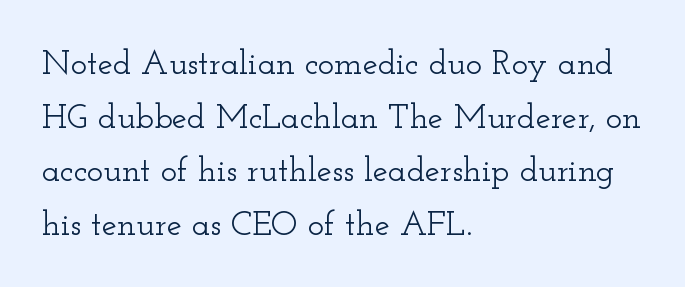
The image shows 34 px wide serif type, upright; set left-aligned, normal line spacing (1.58x), normal letter spacing, not underlined; low stroke contrast and a small x-height.
